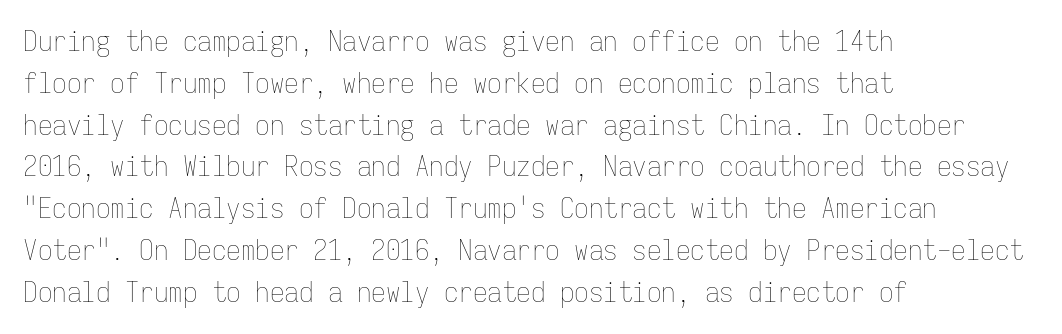
The image shows 29 px thin, condensed type, upright, monospaced; set left-aligned, normal line spacing (1.44x), normal letter spacing, not underlined; low stroke contrast and a medium x-height.
